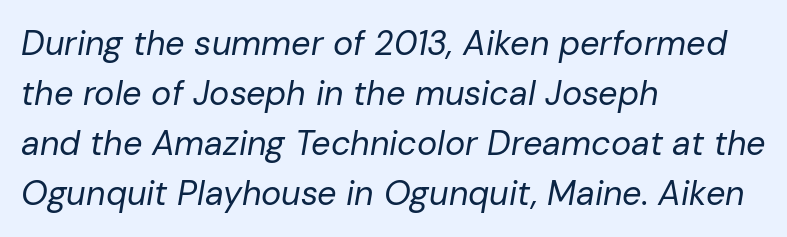
{"italic": "yes", "lean": "right", "slant_degrees": 10, "bold": "no", "weight": "regular", "width": "normal", "stroke_contrast": "low", "x_height": "medium", "monospaced": "no", "underline": "no", "align": "left", "line_spacing": "normal", "line_spacing_ratio": 1.47, "letter_spacing": "normal", "letter_spacing_em": 0.0, "glyph_px": 34}
